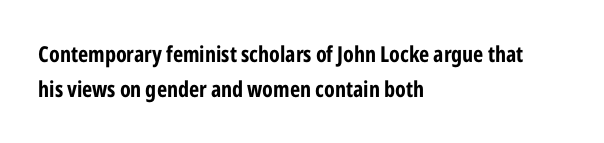
{"italic": "no", "bold": "yes", "underline": "no", "align": "left", "line_spacing": "normal", "line_spacing_ratio": 1.6, "letter_spacing": "normal", "letter_spacing_em": 0.0, "glyph_px": 22}
